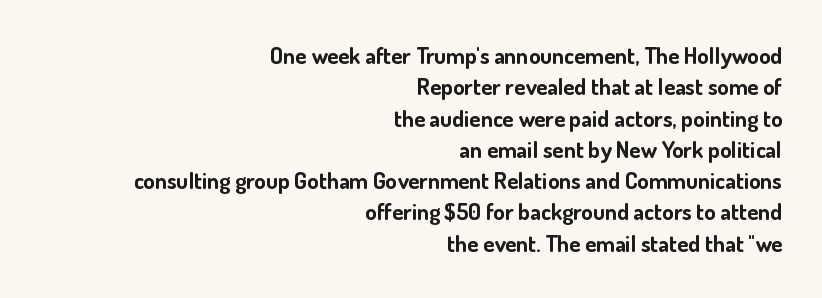
The image shows 23 px bold type, upright; set right-aligned, normal line spacing (1.36x), normal letter spacing, not underlined.
